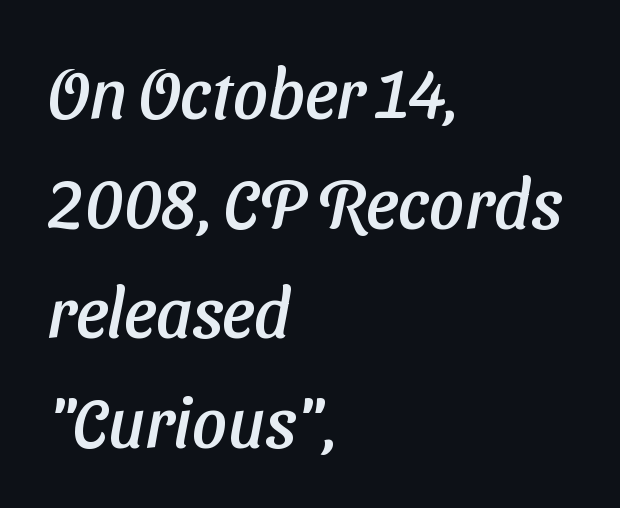
Is this a fixed-width face? No — the glyphs have proportional, varying widths. Students, note that the glyphs here touch the page at normal intervals. Left-aligned paragraph, ragged on the right. Does the leading feel generous? No, just average. The words here are not underlined. Serif or sans? Sans — the stroke terminals are bare.
